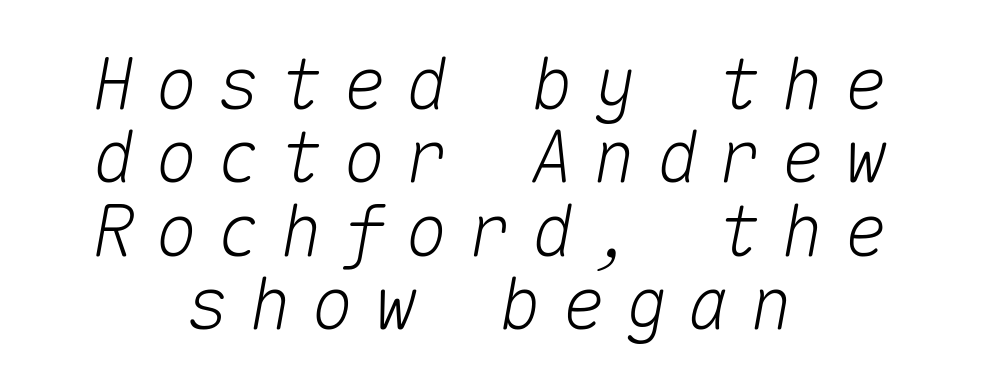
{"italic": "yes", "lean": "right", "slant_degrees": 10, "width": "normal", "stroke_contrast": "medium", "x_height": "medium", "monospaced": "yes", "underline": "no", "align": "center", "line_spacing": "tight", "line_spacing_ratio": 1.02, "letter_spacing": "wide", "letter_spacing_em": 0.27, "glyph_px": 72}
